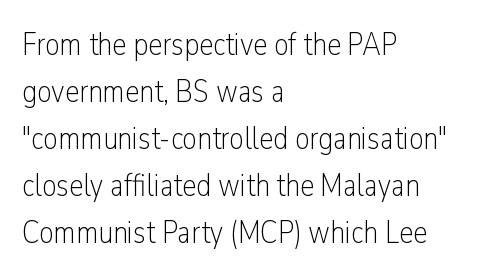
{"serif": "no", "italic": "no", "bold": "no", "weight": "light", "width": "condensed", "stroke_contrast": "low", "x_height": "medium", "monospaced": "no", "underline": "no", "align": "left", "line_spacing": "normal", "line_spacing_ratio": 1.47, "letter_spacing": "normal", "letter_spacing_em": 0.0, "glyph_px": 32}
